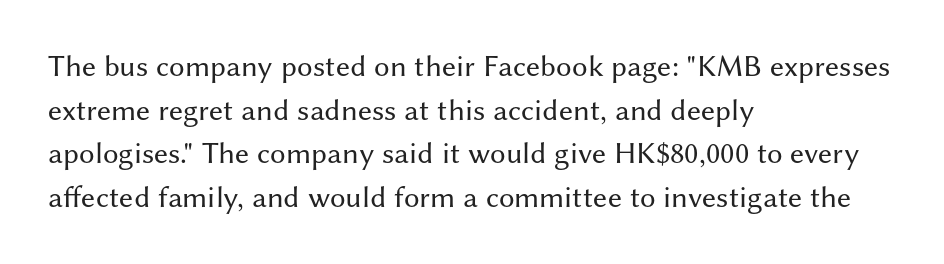
{"serif": "no", "italic": "no", "bold": "no", "weight": "regular", "width": "normal", "stroke_contrast": "medium", "x_height": "medium", "monospaced": "no", "underline": "no", "align": "left", "line_spacing": "normal", "line_spacing_ratio": 1.41, "letter_spacing": "normal", "letter_spacing_em": 0.0, "glyph_px": 31}
